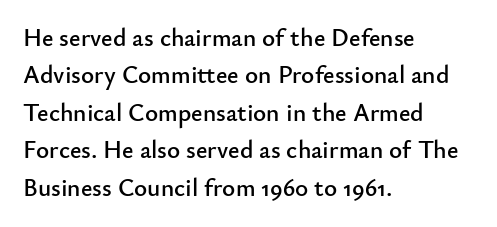
{"italic": "no", "underline": "no", "align": "left", "line_spacing": "normal", "line_spacing_ratio": 1.5, "letter_spacing": "normal", "letter_spacing_em": 0.0, "glyph_px": 25}
